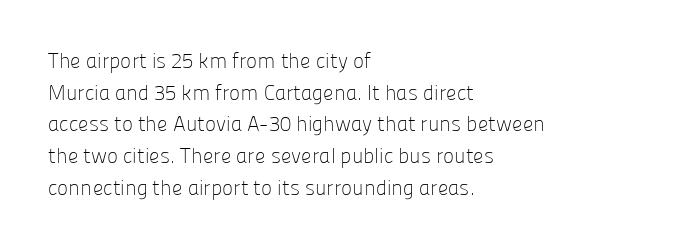
The image shows 21 px text type, upright; set left-aligned, normal line spacing (1.51x), normal letter spacing, not underlined.
